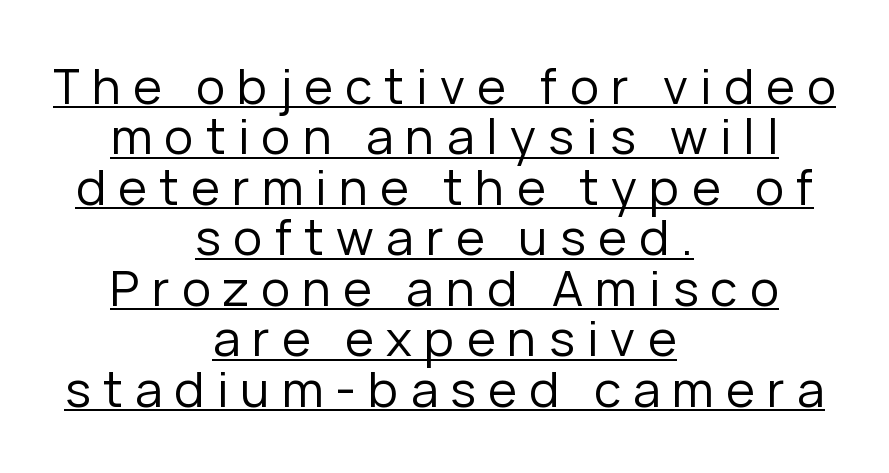
Q: Is the text bold? A: No.
Q: Is the text italic (slanted)? A: No, it is upright.
Q: Is the typeface a serif or a sans-serif typeface? A: Sans-serif.
Q: Is the text underlined? A: Yes.
Q: How is the paragraph aligned? A: Centered.
Q: Is the spacing between letters normal or unusually wide? A: Unusually wide.
Q: Is the spacing between lines tight, normal or loose? A: Tight.
Q: Width (condensed, normal, or wide)? A: Normal.
Q: Stroke contrast? A: Low.
Q: x-height? A: Medium.
Q: Monospaced? A: No.
